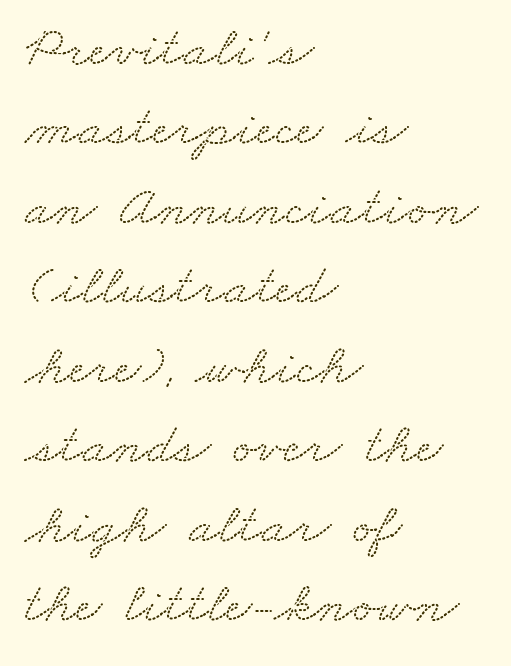
The space between consecutive lines is moderate. Just letters on the line, the space beneath them empty. Observe the ordinary spacing: letters are neighbours, not strangers. The letters carry serifs — small finishing strokes at the ends of their stems. Think of a printed novel: that variable character pitch is what you see here.
